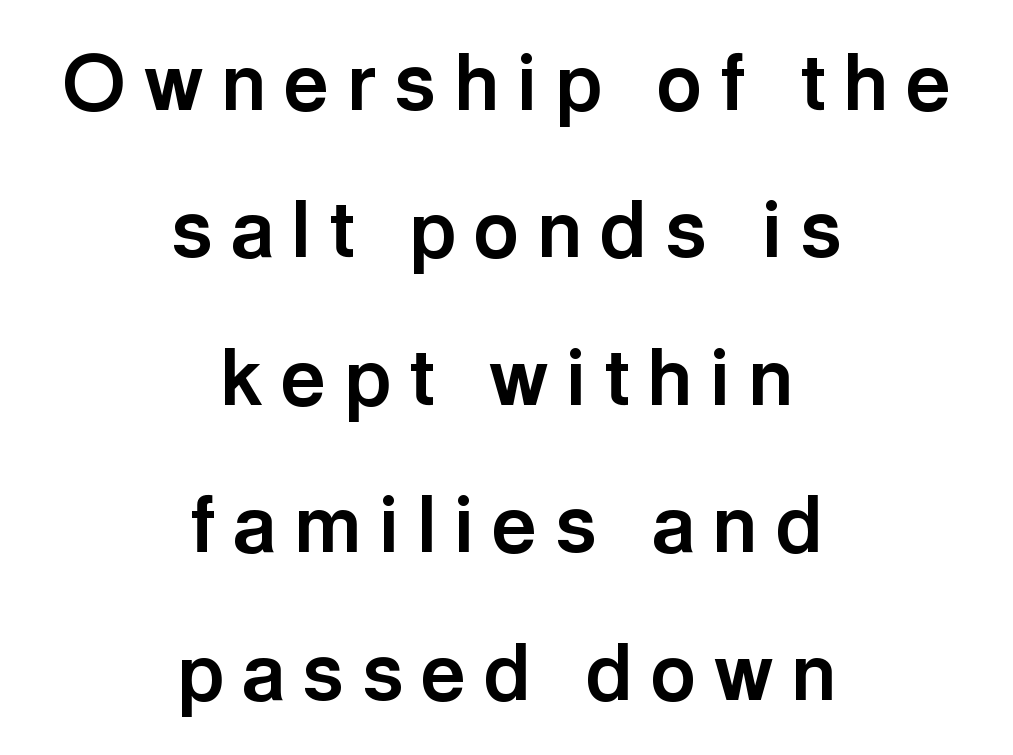
I'd describe the lettering as bold — thick and assertive. Spacing verdict: proportional, widths tailored to each character. This sample uses a sans-serif face. Centered paragraph, ragged on both sides.
